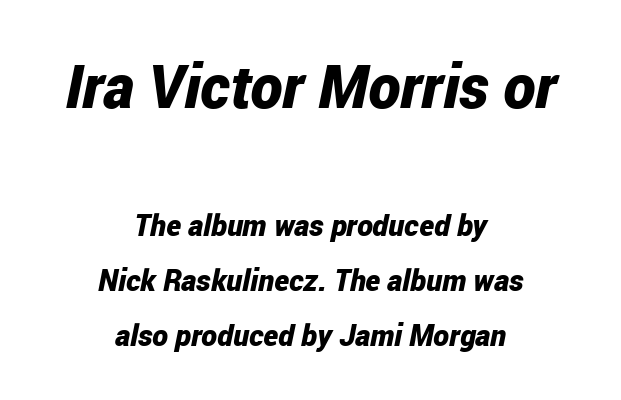
{"italic": "yes", "lean": "right", "slant_degrees": 12, "bold": "yes", "weight": "bold", "width": "condensed", "stroke_contrast": "low", "x_height": "medium", "monospaced": "no", "underline": "no", "align": "center", "line_spacing_ratio": 1.83, "letter_spacing": "normal", "letter_spacing_em": 0.0, "larger_block": "first", "size_ratio": 2.03, "glyph_px": 61}
